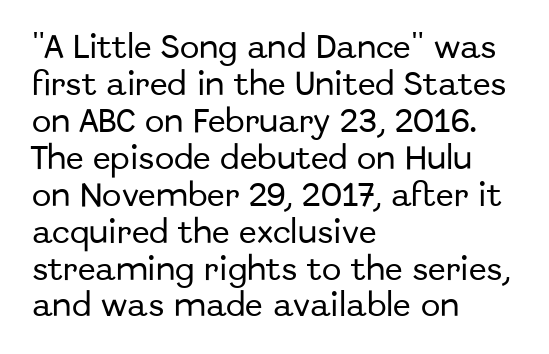
{"italic": "no", "underline": "no", "align": "left", "line_spacing": "normal", "line_spacing_ratio": 1.42, "letter_spacing": "normal", "letter_spacing_em": 0.0, "glyph_px": 26}
